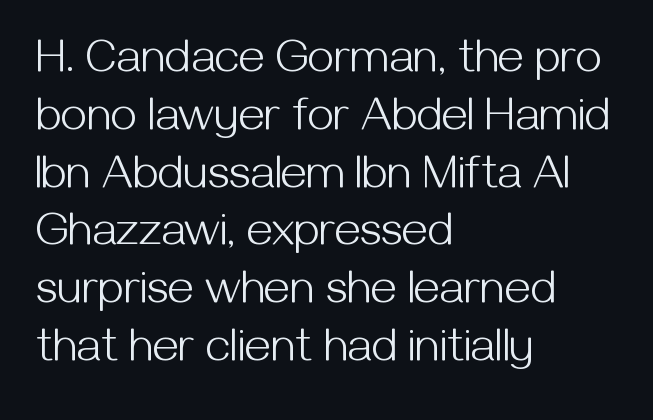
The image shows 47 px light sans-serif type, upright; set left-aligned, line spacing 1.23x, normal letter spacing, not underlined; medium stroke contrast and a medium x-height.
